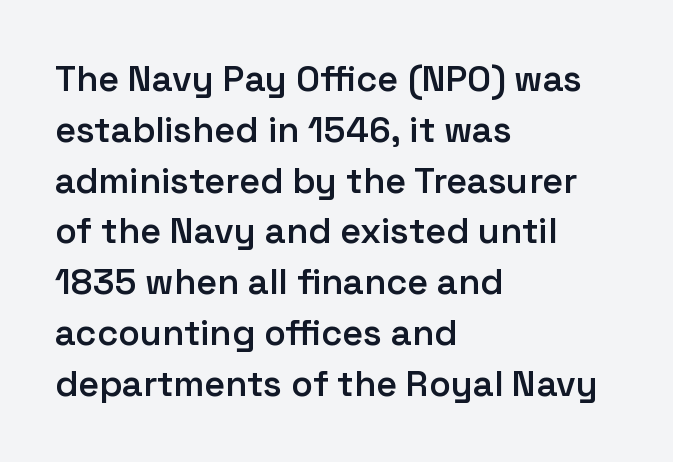
{"serif": "no", "italic": "no", "bold": "semi", "weight": "semibold", "width": "normal", "stroke_contrast": "low", "x_height": "medium", "monospaced": "no", "underline": "no", "align": "left", "line_spacing": "normal", "line_spacing_ratio": 1.41, "letter_spacing": "normal", "letter_spacing_em": 0.0, "glyph_px": 36}
